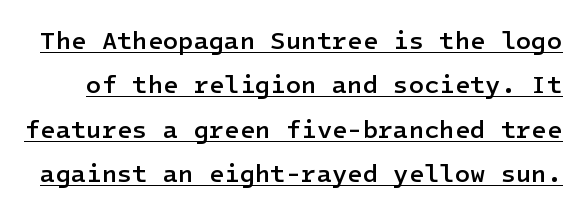
{"italic": "no", "bold": "semi", "underline": "yes", "line_spacing_ratio": 1.78, "letter_spacing": "normal", "letter_spacing_em": 0.0, "glyph_px": 25}
